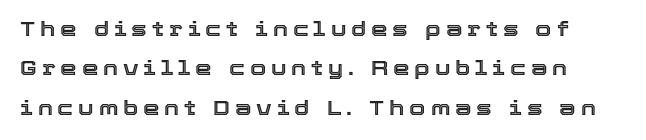
The image shows 21 px text type, upright; set line spacing 1.88x, unusually wide letter spacing (+0.23 em), not underlined.
